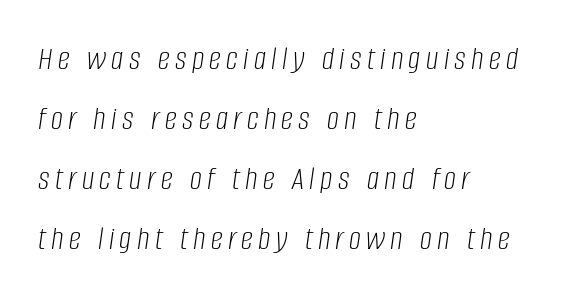
Q: Is the text bold? A: No.
Q: Is the text italic (slanted)? A: Yes, it leans right by about 8 degrees.
Q: Is the text underlined? A: No.
Q: How is the paragraph aligned? A: Left-aligned.
Q: Width (condensed, normal, or wide)? A: Condensed.
Q: Stroke contrast? A: Low.
Q: x-height? A: Large.
Q: Monospaced? A: No.
